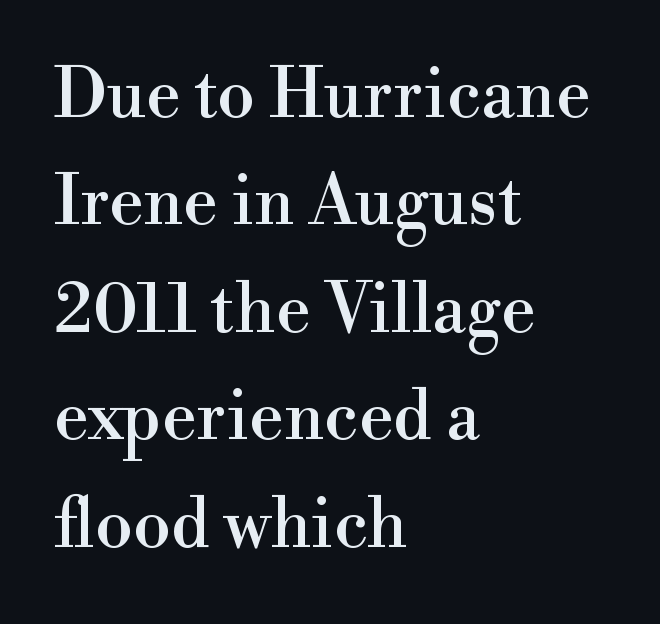
{"serif": "yes", "italic": "no", "width": "normal", "x_height": "small", "monospaced": "no", "underline": "no", "align": "left", "line_spacing": "normal", "line_spacing_ratio": 1.58, "letter_spacing": "normal", "letter_spacing_em": 0.0, "glyph_px": 68}
